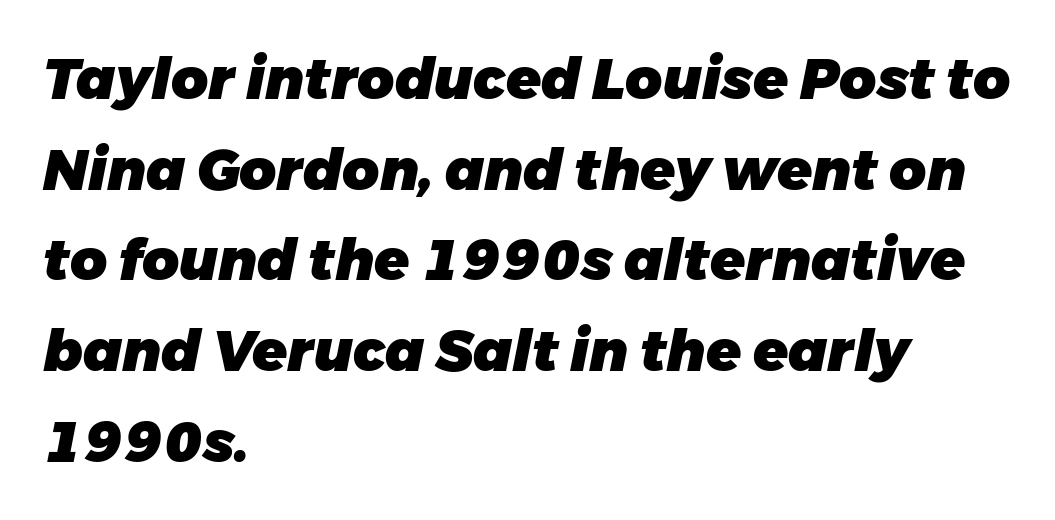
The image shows 57 px heavy type, italic (leaning right); set left-aligned, normal line spacing (1.59x), normal letter spacing, not underlined; low stroke contrast and a medium x-height.
